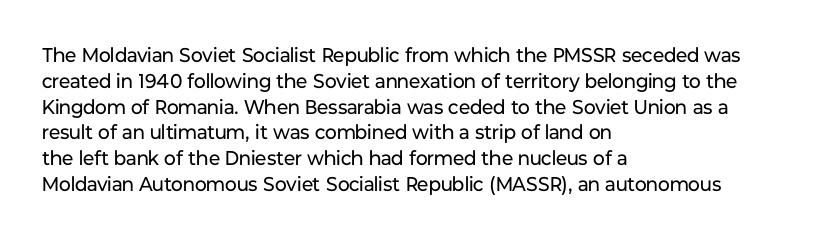
Q: Is the text bold? A: No.
Q: Is the text italic (slanted)? A: No, it is upright.
Q: Is the text underlined? A: No.
Q: How is the paragraph aligned? A: Left-aligned.
Q: Is the spacing between letters normal or unusually wide? A: Normal.
Q: Is the spacing between lines tight, normal or loose? A: Normal.
